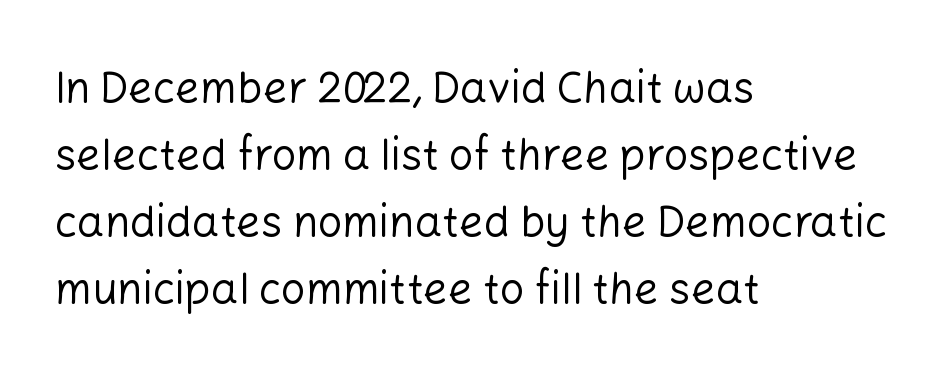
{"serif": "no", "italic": "no", "bold": "no", "weight": "regular", "width": "normal", "stroke_contrast": "low", "x_height": "medium", "monospaced": "no", "underline": "no", "align": "left", "line_spacing": "normal", "line_spacing_ratio": 1.56, "letter_spacing": "normal", "letter_spacing_em": 0.0, "glyph_px": 43}
